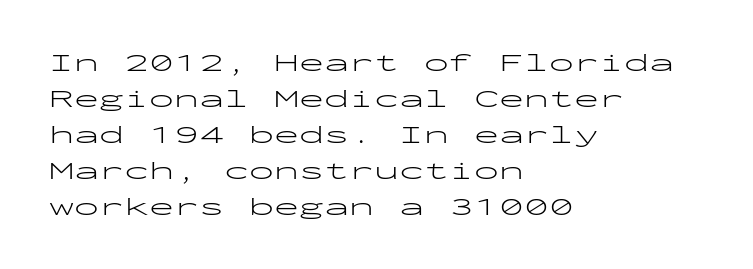
The rendering anchors every line to the left-hand side. Words appear dense and cohesive because spacing is normal. Does the leading feel generous? No, just average. A quiet, ordinary-to-light weight characterises the typeface.
